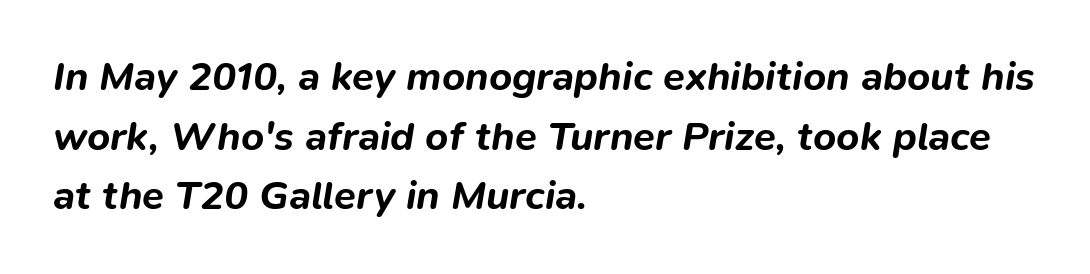
Q: Is the text bold? A: Yes.
Q: Is the text italic (slanted)? A: Yes, it leans right by about 9 degrees.
Q: Is the text underlined? A: No.
Q: How is the paragraph aligned? A: Left-aligned.
Q: Is the spacing between letters normal or unusually wide? A: Normal.
Q: Is the spacing between lines tight, normal or loose? A: Normal.
Q: Width (condensed, normal, or wide)? A: Normal.
Q: Stroke contrast? A: Low.
Q: x-height? A: Medium.
Q: Monospaced? A: No.
